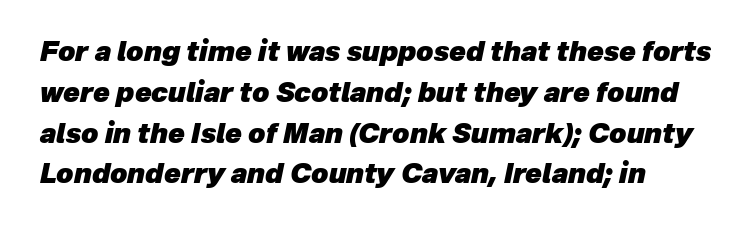
Letters rest on an invisible, unmarked baseline. Observe the lean: these are italic letterforms. Leftover space on each line is placed entirely after the last word. Whoever set this chose a conventional vertical rhythm. Between one letter and the next there's only the usual sliver of space. The passage shown is emphatically bold.
